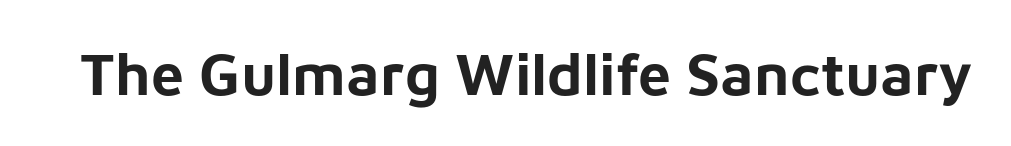
{"serif": "no", "italic": "no", "bold": "yes", "weight": "bold", "width": "normal", "stroke_contrast": "low", "x_height": "medium", "monospaced": "no", "underline": "no", "letter_spacing": "normal", "letter_spacing_em": 0.0, "glyph_px": 59}
